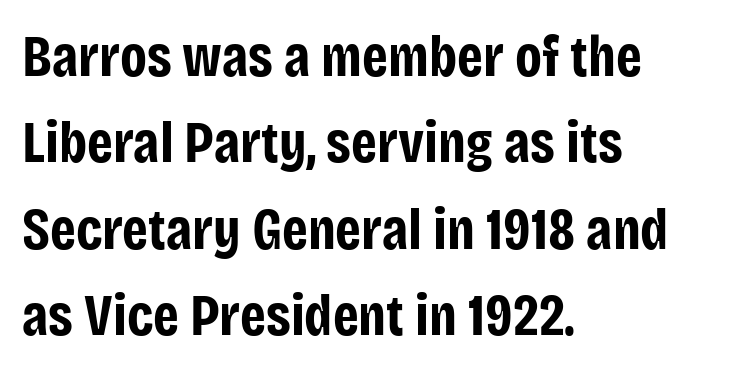
{"serif": "no", "italic": "no", "bold": "yes", "weight": "bold", "width": "condensed", "stroke_contrast": "low", "x_height": "large", "monospaced": "no", "underline": "no", "align": "left", "line_spacing": "normal", "line_spacing_ratio": 1.49, "letter_spacing": "normal", "letter_spacing_em": 0.0, "glyph_px": 58}
